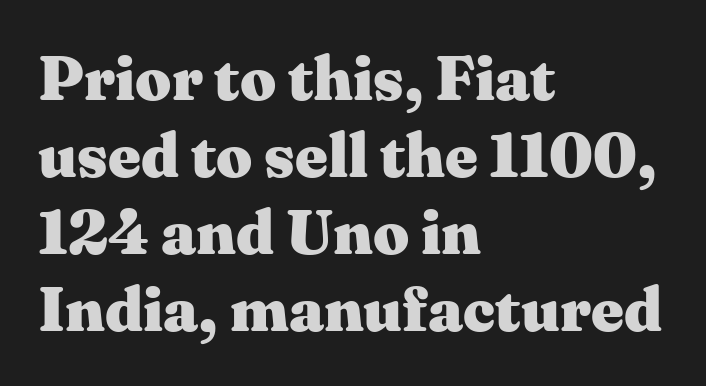
Q: Is the text bold? A: Yes.
Q: Is the text italic (slanted)? A: No, it is upright.
Q: Is the typeface a serif or a sans-serif typeface? A: Serif.
Q: Is the text underlined? A: No.
Q: How is the paragraph aligned? A: Left-aligned.
Q: Is the spacing between letters normal or unusually wide? A: Normal.
Q: Width (condensed, normal, or wide)? A: Wide.
Q: Stroke contrast? A: Medium.
Q: x-height? A: Medium.
Q: Monospaced? A: No.
